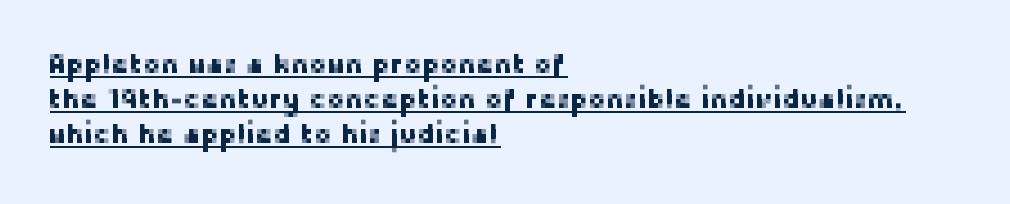
The image shows 27 px text type, upright; set left-aligned, normal line spacing (1.3x), normal letter spacing, underlined.
